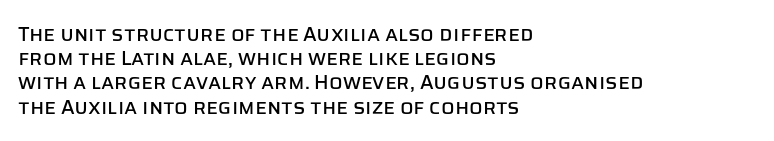
{"italic": "no", "underline": "no", "align": "left", "line_spacing_ratio": 1.21, "letter_spacing": "normal", "letter_spacing_em": 0.0, "glyph_px": 20}
